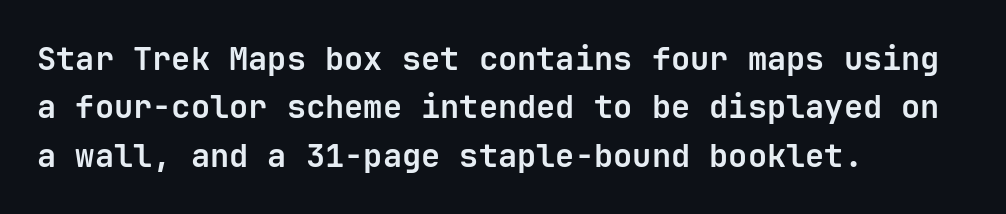
The image shows 32 px bold sans-serif type, upright, monospaced; set left-aligned, normal line spacing (1.51x), normal letter spacing, not underlined; low stroke contrast and a medium x-height.
